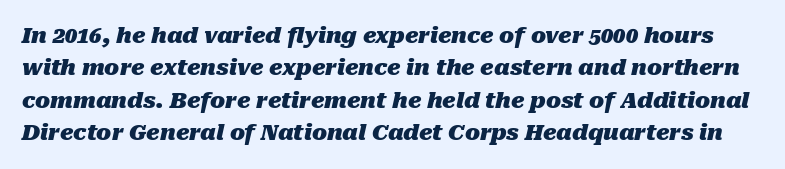
The image shows 22 px bold type, italic (leaning right); set normal line spacing (1.47x), normal letter spacing, not underlined.
